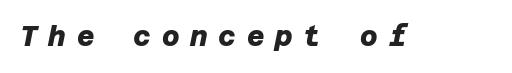
{"bold": "yes", "underline": "no", "letter_spacing": "wide", "letter_spacing_em": 0.4, "glyph_px": 27}
